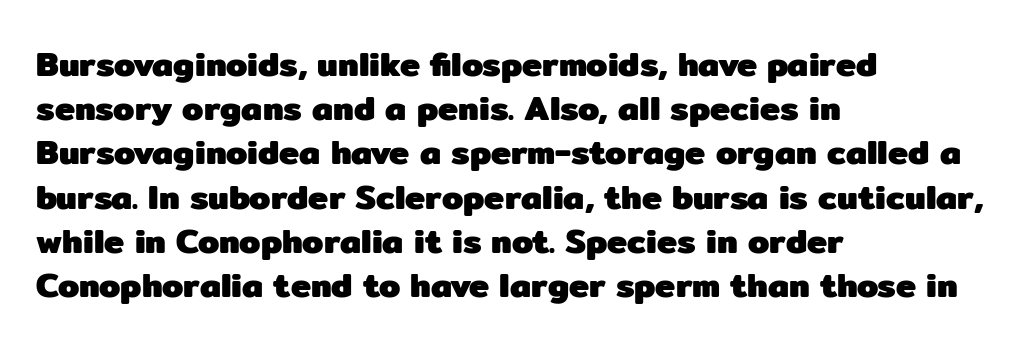
Q: Is the text bold? A: Yes.
Q: Is the text italic (slanted)? A: No, it is upright.
Q: Is the typeface a serif or a sans-serif typeface? A: Sans-serif.
Q: Is the text underlined? A: No.
Q: How is the paragraph aligned? A: Left-aligned.
Q: Is the spacing between letters normal or unusually wide? A: Normal.
Q: Is the spacing between lines tight, normal or loose? A: Normal.
Q: Width (condensed, normal, or wide)? A: Normal.
Q: Stroke contrast? A: Low.
Q: x-height? A: Medium.
Q: Monospaced? A: No.
